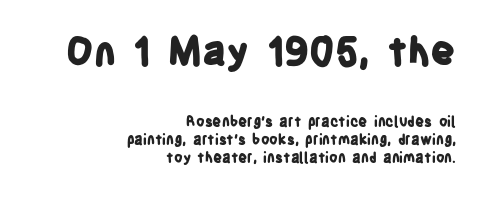
{"serif": "no", "italic": "no", "bold": "yes", "weight": "bold", "width": "condensed", "stroke_contrast": "low", "x_height": "large", "monospaced": "no", "underline": "no", "align": "right", "line_spacing": "normal", "line_spacing_ratio": 1.3, "letter_spacing": "normal", "letter_spacing_em": 0.0, "larger_block": "first", "size_ratio": 2.79, "glyph_px": 39}
